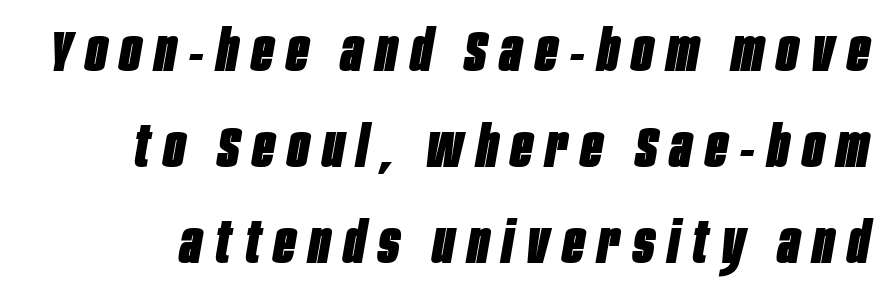
Q: Is the text bold? A: Yes.
Q: Is the text italic (slanted)? A: Yes, it leans right by about 10 degrees.
Q: Is the text underlined? A: No.
Q: Is the spacing between letters normal or unusually wide? A: Unusually wide.
Q: Is the spacing between lines tight, normal or loose? A: Normal.
Q: Width (condensed, normal, or wide)? A: Condensed.
Q: Stroke contrast? A: Low.
Q: x-height? A: Large.
Q: Monospaced? A: No.
